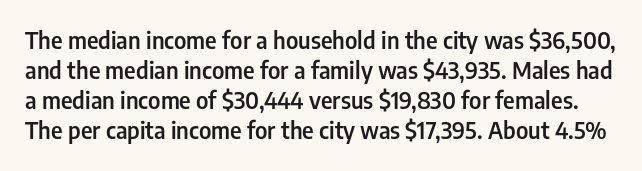
Q: Is the text bold? A: Semi-bold.
Q: Is the text italic (slanted)? A: No, it is upright.
Q: Is the text underlined? A: No.
Q: Is the spacing between letters normal or unusually wide? A: Normal.
Q: Is the spacing between lines tight, normal or loose? A: Normal.
